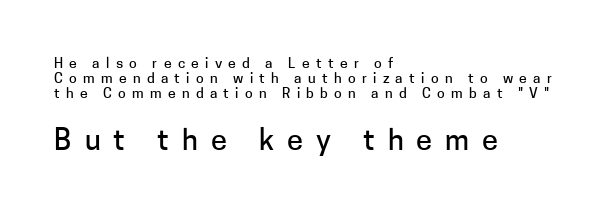
{"serif": "no", "italic": "no", "width": "normal", "stroke_contrast": "low", "x_height": "medium", "monospaced": "no", "underline": "no", "align": "left", "line_spacing": "tight", "line_spacing_ratio": 1.07, "letter_spacing": "wide", "letter_spacing_em": 0.45, "larger_block": "second", "size_ratio": 2.07, "glyph_px": 29}
